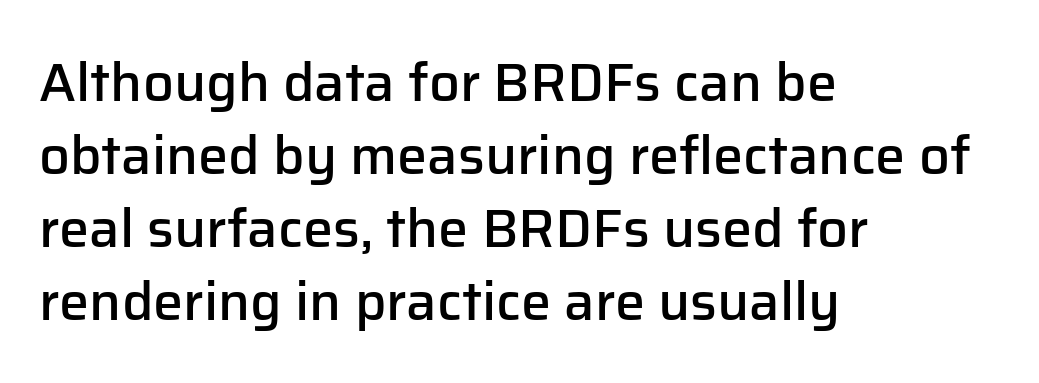
Q: Is the text bold? A: Semi-bold.
Q: Is the text italic (slanted)? A: No, it is upright.
Q: Is the typeface a serif or a sans-serif typeface? A: Sans-serif.
Q: Is the text underlined? A: No.
Q: How is the paragraph aligned? A: Left-aligned.
Q: Is the spacing between letters normal or unusually wide? A: Normal.
Q: Is the spacing between lines tight, normal or loose? A: Normal.
Q: Width (condensed, normal, or wide)? A: Normal.
Q: Stroke contrast? A: Low.
Q: x-height? A: Medium.
Q: Monospaced? A: No.
